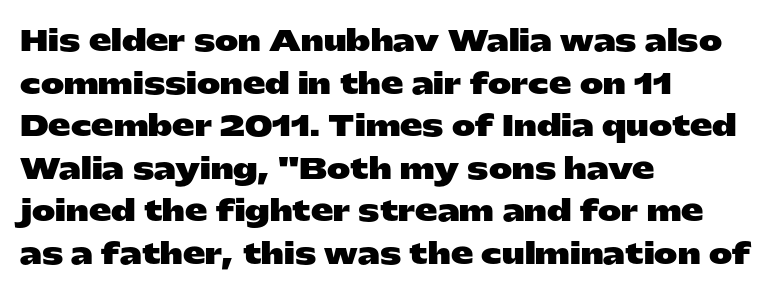
{"serif": "no", "italic": "no", "bold": "yes", "weight": "heavy", "width": "wide", "stroke_contrast": "low", "x_height": "medium", "monospaced": "no", "underline": "no", "align": "left", "line_spacing": "normal", "line_spacing_ratio": 1.52, "letter_spacing": "normal", "letter_spacing_em": 0.0, "glyph_px": 28}
